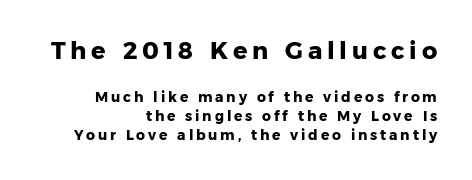
The image shows 24 px bold type, upright; set right-aligned, normal line spacing (1.39x), unusually wide letter spacing (+0.2 em), not underlined; the first (top) block is 1.71x larger.
